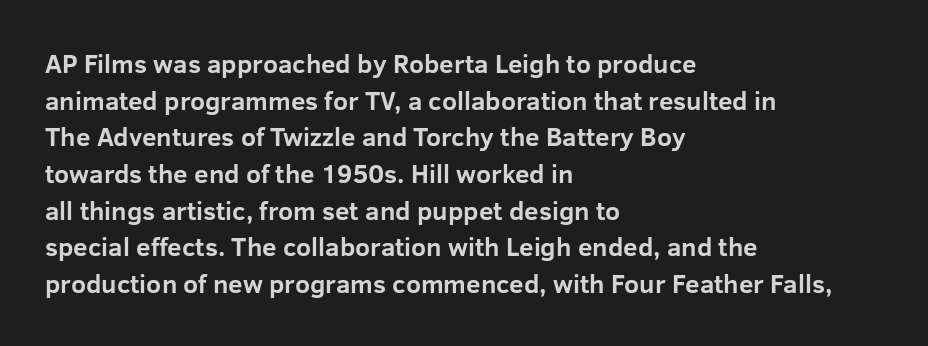
Caption: multi-line text, flush left, ragged right. Look at the tracking — it's just the regular setting, nothing added. Upright lettering throughout. The passage shown is emphatically bold. The passage shown is not underscored anywhere.
